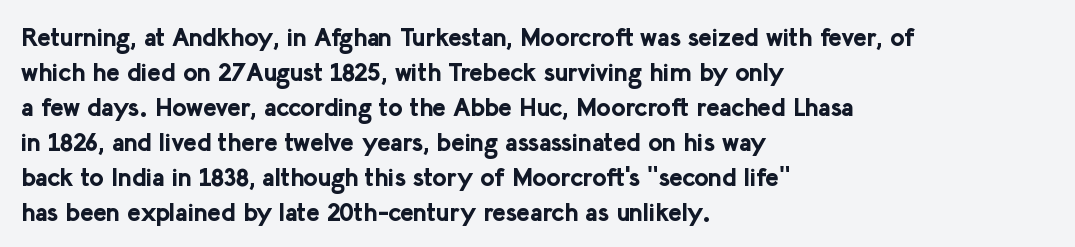
Nope, not italic — everything's standing straight. Regular leading. Teacher's note: observe the even left margin — that is flush-left alignment. The space beneath each line is pristine and unruled. Glyph-to-glyph distance matches everyday printed text.
